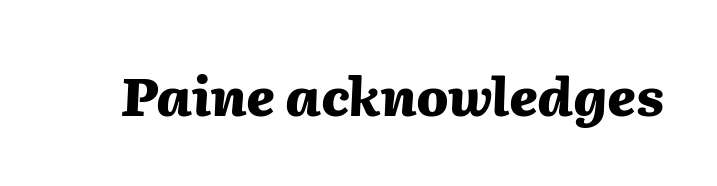
Q: Is the text bold? A: Yes.
Q: Is the text italic (slanted)? A: Yes, it leans right by about 2 degrees.
Q: Is the text underlined? A: No.
Q: Is the spacing between letters normal or unusually wide? A: Normal.
Q: Width (condensed, normal, or wide)? A: Normal.
Q: Stroke contrast? A: Medium.
Q: x-height? A: Medium.
Q: Monospaced? A: No.
